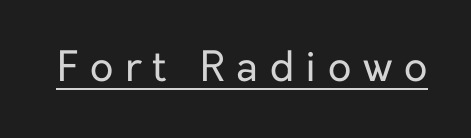
This reads as an unemphasized weight, regular at the heaviest. You could not count columns in this text — the font is proportionally spaced. Like a heading marked for emphasis, these lines bear an underscore. This rendering widens character spacing well past its baseline value.
